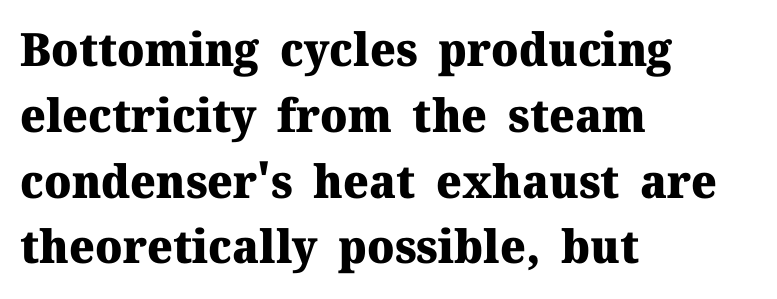
{"serif": "yes", "italic": "no", "bold": "yes", "weight": "heavy", "width": "normal", "stroke_contrast": "medium", "x_height": "medium", "monospaced": "no", "underline": "no", "align": "left", "line_spacing": "normal", "line_spacing_ratio": 1.43, "letter_spacing": "normal", "letter_spacing_em": 0.0, "glyph_px": 46}
